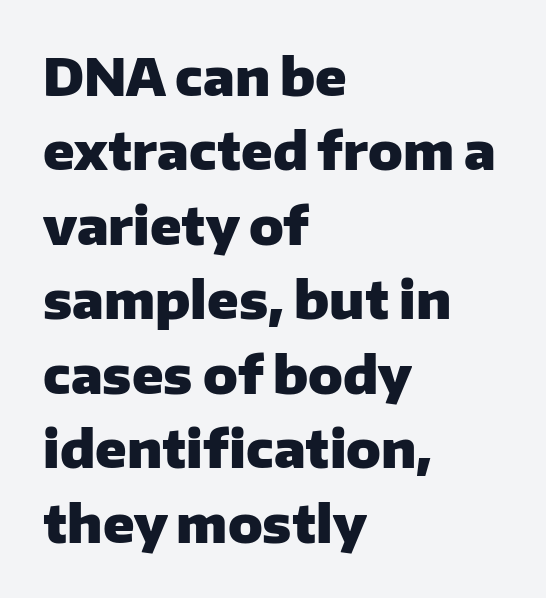
Q: Is the text bold? A: Yes.
Q: Is the text italic (slanted)? A: No, it is upright.
Q: Is the typeface a serif or a sans-serif typeface? A: Sans-serif.
Q: Is the text underlined? A: No.
Q: How is the paragraph aligned? A: Left-aligned.
Q: Is the spacing between letters normal or unusually wide? A: Normal.
Q: Is the spacing between lines tight, normal or loose? A: Normal.
Q: Width (condensed, normal, or wide)? A: Normal.
Q: Stroke contrast? A: Low.
Q: x-height? A: Medium.
Q: Monospaced? A: No.
